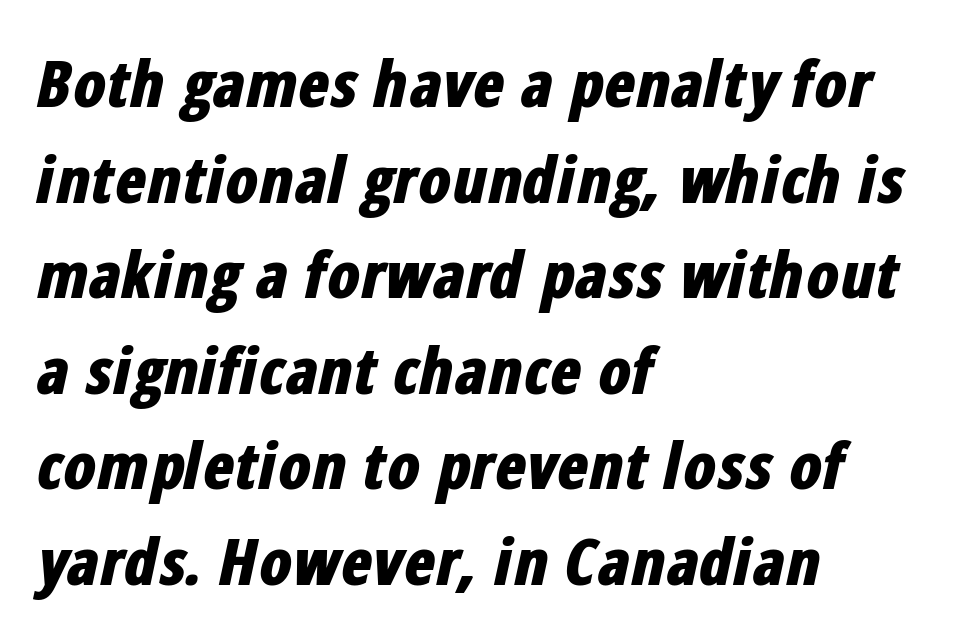
Q: Is the text bold? A: Yes.
Q: Is the text italic (slanted)? A: Yes, it leans right by about 12 degrees.
Q: Is the text underlined? A: No.
Q: How is the paragraph aligned? A: Left-aligned.
Q: Is the spacing between letters normal or unusually wide? A: Normal.
Q: Is the spacing between lines tight, normal or loose? A: Normal.
Q: Width (condensed, normal, or wide)? A: Condensed.
Q: Stroke contrast? A: Low.
Q: x-height? A: Medium.
Q: Monospaced? A: No.
